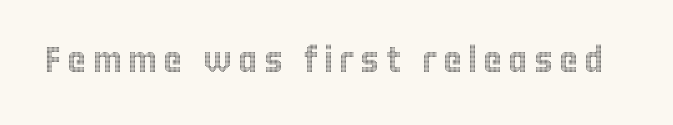
Q: Is the text italic (slanted)? A: No, it is upright.
Q: Is the text underlined? A: No.
Q: Width (condensed, normal, or wide)? A: Condensed.
Q: x-height? A: Large.
Q: Monospaced? A: No.
